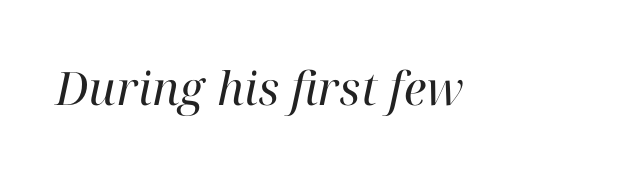
{"serif": "yes", "italic": "yes", "lean": "right", "slant_degrees": 12, "bold": "no", "weight": "regular", "width": "normal", "stroke_contrast": "high", "x_height": "medium", "monospaced": "no", "underline": "no", "letter_spacing": "normal", "letter_spacing_em": 0.0, "glyph_px": 46}
